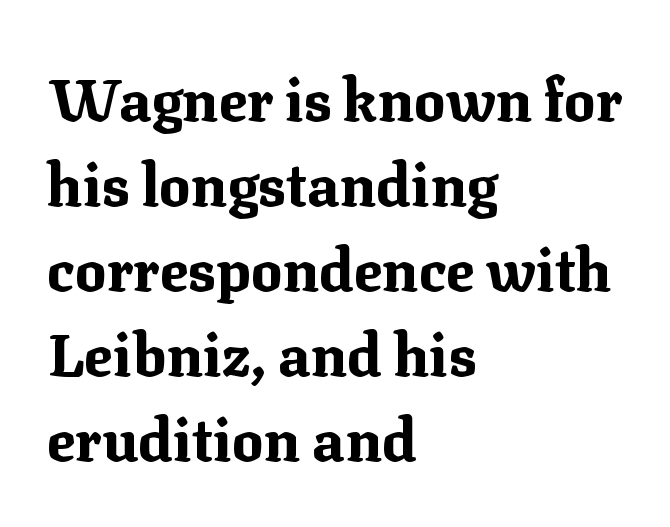
Q: Is the text bold? A: Yes.
Q: Is the text italic (slanted)? A: No, it is upright.
Q: Is the typeface a serif or a sans-serif typeface? A: Serif.
Q: Is the text underlined? A: No.
Q: How is the paragraph aligned? A: Left-aligned.
Q: Is the spacing between letters normal or unusually wide? A: Normal.
Q: Is the spacing between lines tight, normal or loose? A: Normal.
Q: Width (condensed, normal, or wide)? A: Normal.
Q: Stroke contrast? A: Medium.
Q: x-height? A: Medium.
Q: Monospaced? A: No.
